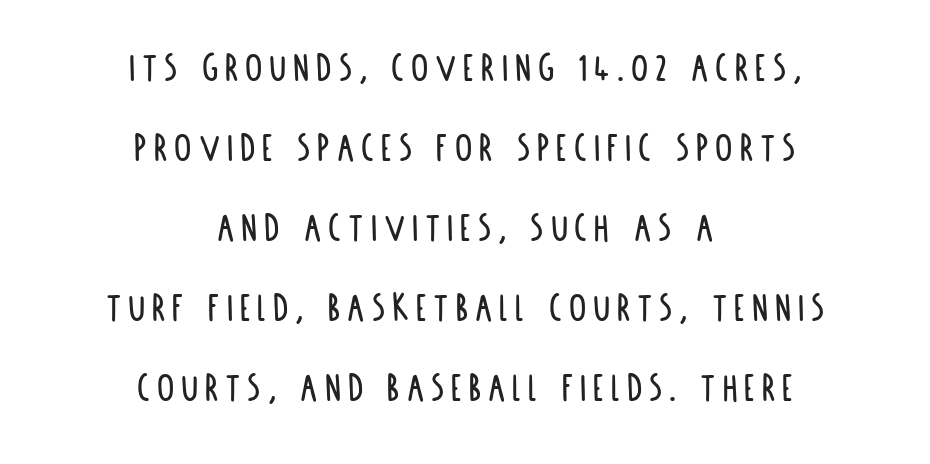
{"serif": "no", "italic": "no", "width": "condensed", "stroke_contrast": "low", "x_height": "large", "monospaced": "no", "underline": "no", "align": "center", "line_spacing_ratio": 1.86, "glyph_px": 43}
